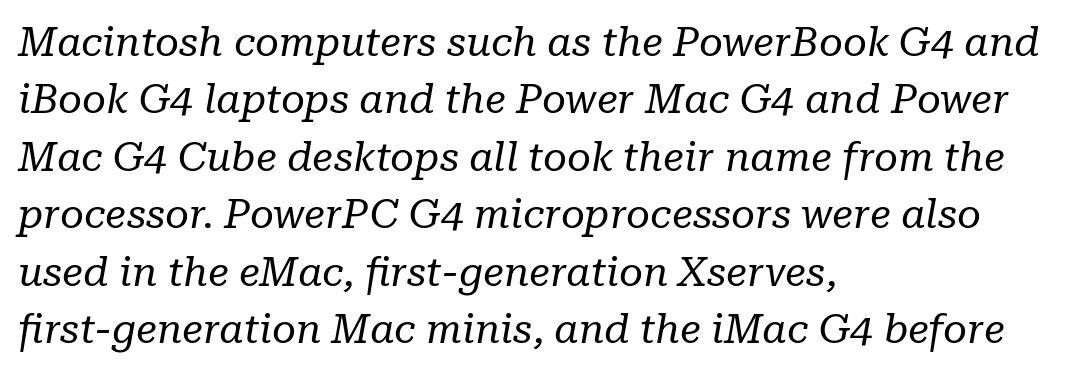
A classic flush-left, rag-right setting is used for this passage. Here the designer chose a conventional face with non-uniform glyph widths. No letter is thick-stroked: the sample isn't bold. The zone under the glyphs is completely vacant. Posture: slanted. Successive baselines arrive at the customary interval.
